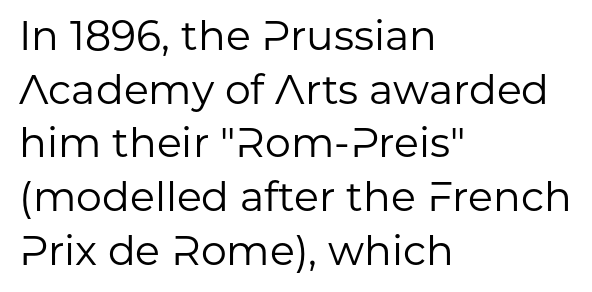
The image shows 41 px regular-weight sans-serif type, upright; set left-aligned, normal line spacing (1.31x), normal letter spacing, not underlined; low stroke contrast and a medium x-height.
